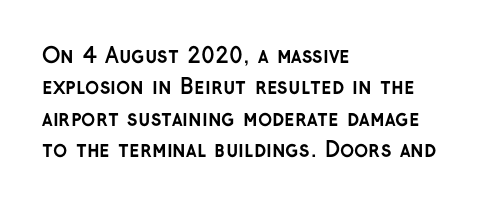
The image shows 21 px bold type, upright; set left-aligned, normal line spacing (1.5x), normal letter spacing, not underlined.
